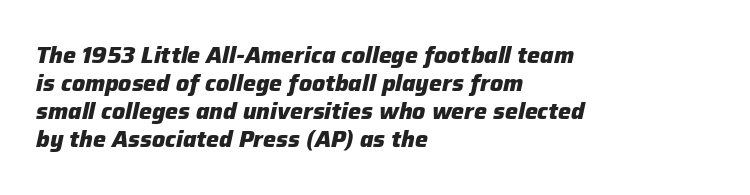
Q: Is the text bold? A: Yes.
Q: Is the text italic (slanted)? A: Yes, it leans right by about 12 degrees.
Q: Is the text underlined? A: No.
Q: How is the paragraph aligned? A: Left-aligned.
Q: Is the spacing between letters normal or unusually wide? A: Normal.
